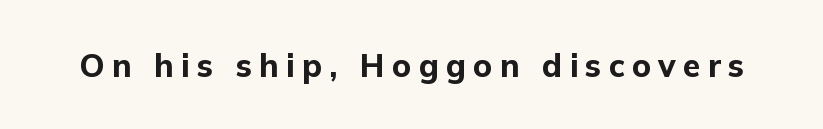
The image shows 32 px bold sans-serif type, upright; set unusually wide letter spacing (+0.22 em), not underlined; low stroke contrast and a medium x-height.
